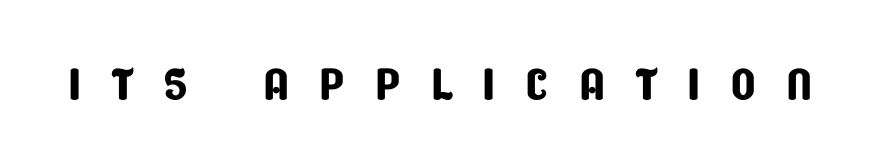
The image shows 66 px condensed sans-serif type; set unusually wide letter spacing (+0.45 em), not underlined; low stroke contrast and a large x-height.
